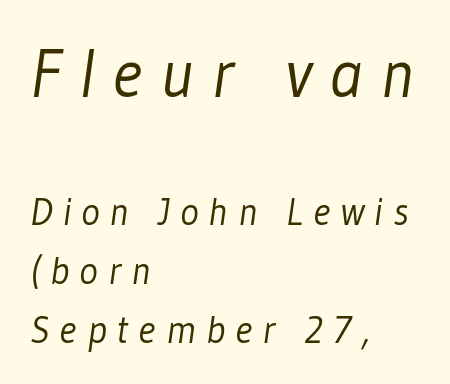
{"serif": "no", "bold": "no", "weight": "light", "width": "condensed", "stroke_contrast": "low", "x_height": "medium", "monospaced": "no", "underline": "no", "align": "left", "line_spacing": "normal", "line_spacing_ratio": 1.51, "letter_spacing": "wide", "letter_spacing_em": 0.26, "larger_block": "first", "size_ratio": 1.74, "glyph_px": 68}
